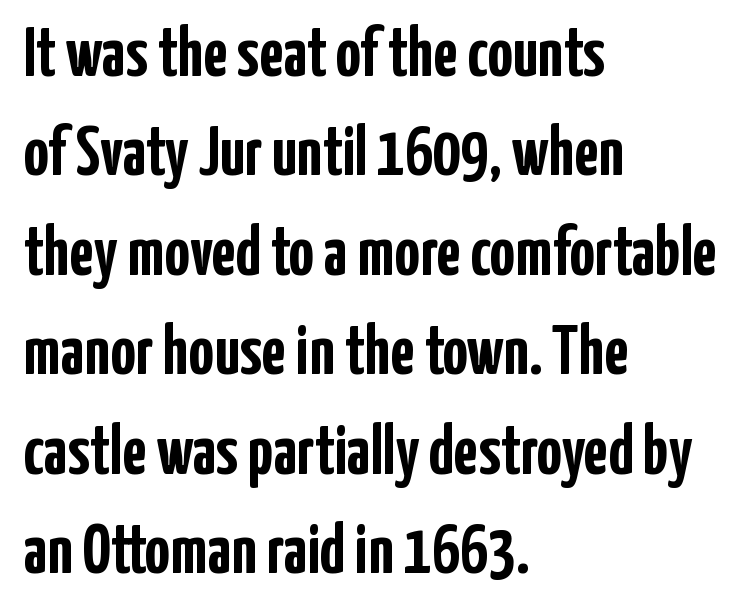
Q: Is the text bold? A: Yes.
Q: Is the text italic (slanted)? A: No, it is upright.
Q: Is the typeface a serif or a sans-serif typeface? A: Sans-serif.
Q: Is the text underlined? A: No.
Q: How is the paragraph aligned? A: Left-aligned.
Q: Is the spacing between letters normal or unusually wide? A: Normal.
Q: Is the spacing between lines tight, normal or loose? A: Normal.
Q: Width (condensed, normal, or wide)? A: Condensed.
Q: Stroke contrast? A: Low.
Q: x-height? A: Medium.
Q: Monospaced? A: No.
